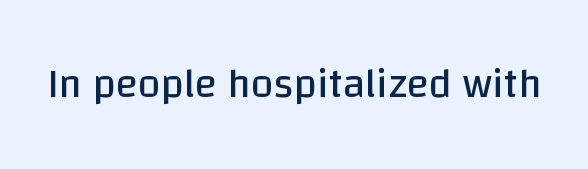
Weight: not bold — regular or lighter. Each letter keeps its own natural width here, so spacing adapts to shape. This rendering employs a face without finishing strokes, i.e., a sans-serif. Designer's note — italics off, roman on.
